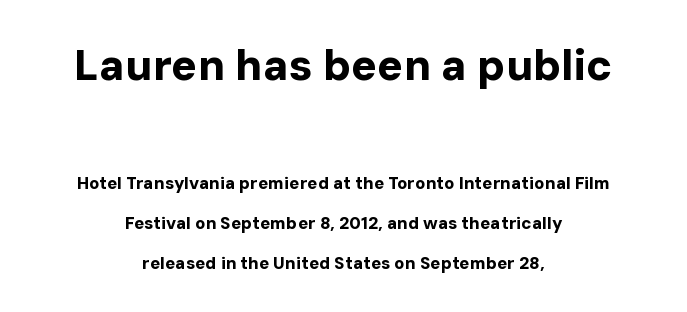
{"serif": "no", "italic": "no", "bold": "yes", "weight": "bold", "width": "normal", "stroke_contrast": "low", "x_height": "medium", "monospaced": "no", "underline": "no", "align": "center", "line_spacing": "loose", "line_spacing_ratio": 2.34, "letter_spacing": "normal", "letter_spacing_em": 0.0, "larger_block": "first", "size_ratio": 2.53, "glyph_px": 43}
